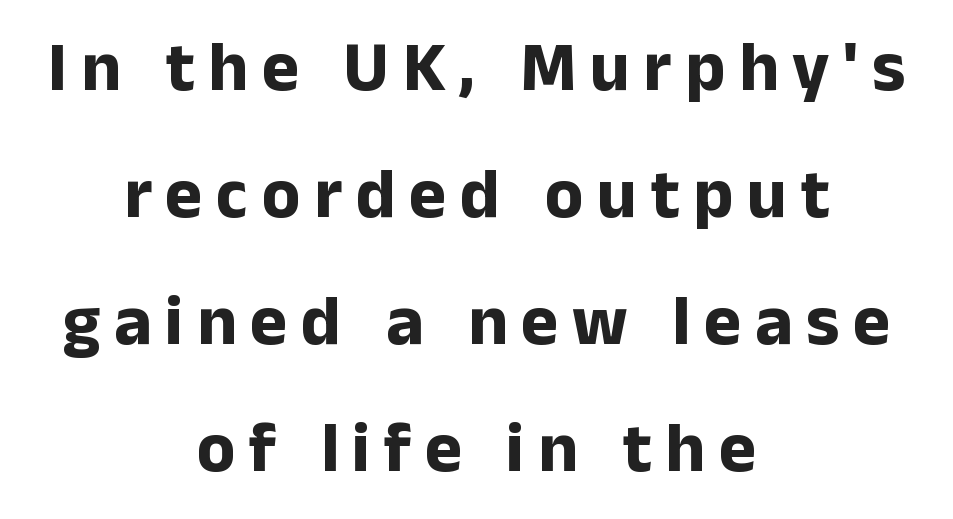
The image shows 71 px bold sans-serif type, upright; set centered, line spacing 1.79x, not underlined; low stroke contrast and a medium x-height.
